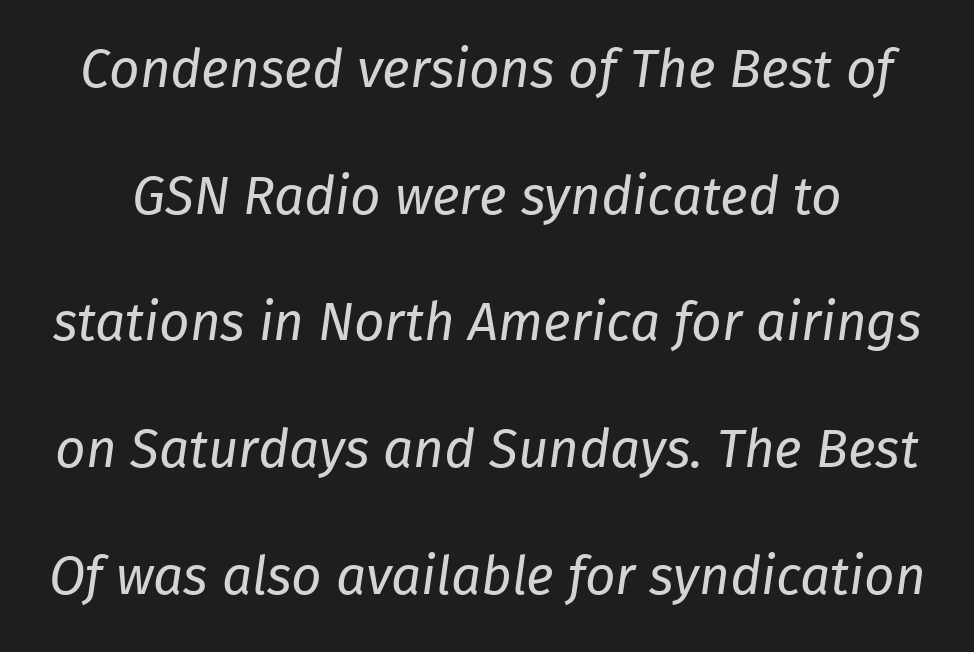
This is oblique type, the kind used for emphasis or titles. Letters have the restrained weight of plain body copy at most. Rows of type keep a wide berth in the vertical direction. Tracking value appears to be zero — textbook default spacing. This sample has the flowing, uneven cadence of proportional lettering.
